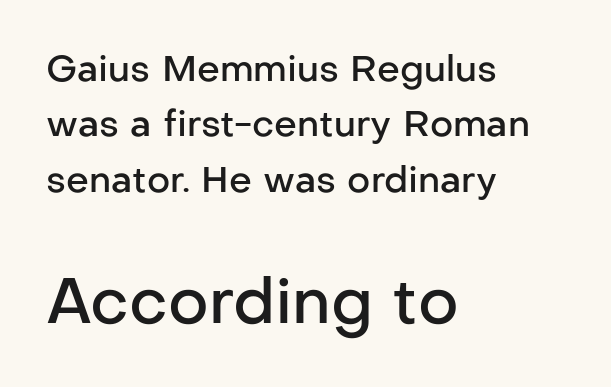
Style check: upright. Check where the strokes stop: nothing finishes them off — pure sans. The block of text has a typical density, with ordinary space between rows. The later block is typeset at a bigger size than the earlier block.
